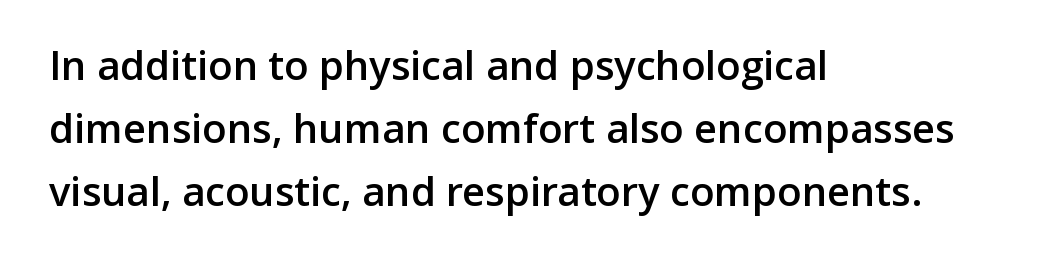
{"serif": "no", "italic": "no", "bold": "semi", "weight": "semibold", "width": "normal", "stroke_contrast": "low", "x_height": "medium", "monospaced": "no", "underline": "no", "align": "left", "line_spacing": "normal", "line_spacing_ratio": 1.58, "letter_spacing": "normal", "letter_spacing_em": 0.0, "glyph_px": 40}
